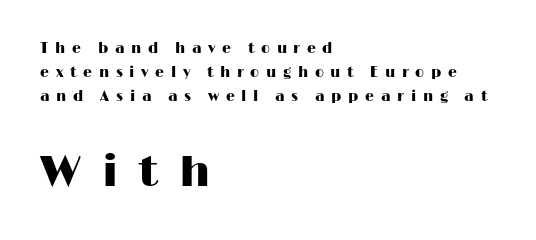
{"serif": "no", "italic": "no", "width": "wide", "stroke_contrast": "high", "x_height": "medium", "monospaced": "no", "underline": "no", "align": "left", "line_spacing": "normal", "line_spacing_ratio": 1.7, "letter_spacing": "wide", "letter_spacing_em": 0.48, "larger_block": "second", "size_ratio": 3.07, "glyph_px": 43}
